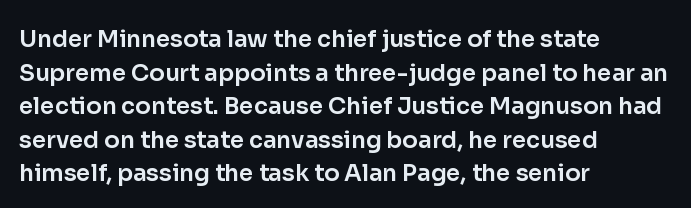
Notice how the passage keeps a crisp vertical edge on the left only. Ascenders rise straight up at ninety degrees. The passage shown is not underscored anywhere. Tracking value appears to be zero — textbook default spacing.
